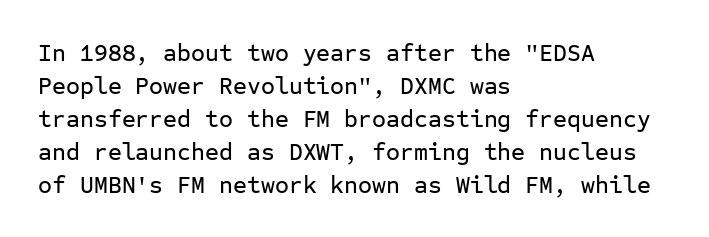
{"italic": "no", "underline": "no", "align": "left", "line_spacing": "normal", "line_spacing_ratio": 1.37, "letter_spacing": "normal", "letter_spacing_em": 0.0, "glyph_px": 24}
